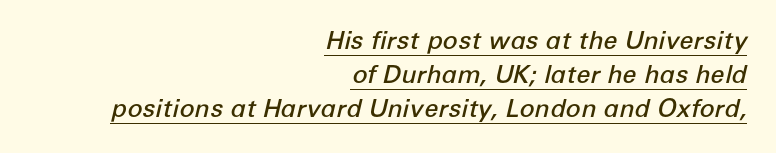
The image shows 25 px text type, italic (leaning right); set right-aligned, normal line spacing (1.37x), normal letter spacing, underlined.
